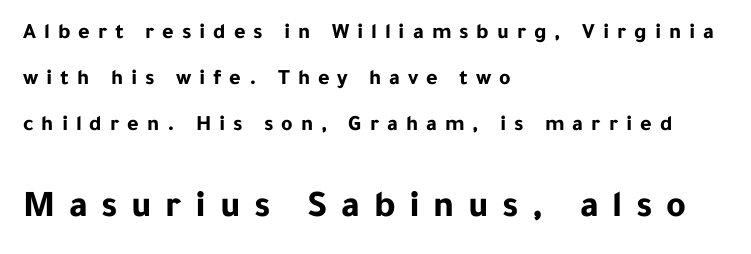
The image shows 38 px bold sans-serif type, upright; set left-aligned, loose line spacing (2.09x), unusually wide letter spacing (+0.36 em), not underlined; the second (bottom) block is 1.73x larger; low stroke contrast and a medium x-height.
